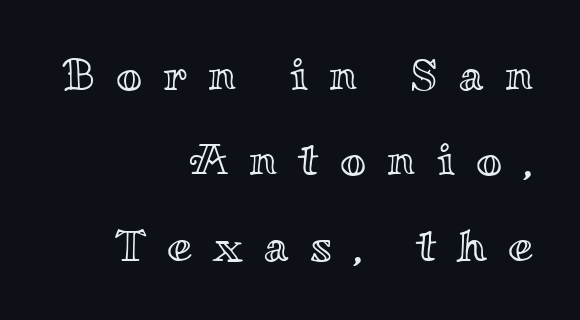
Q: Is the text italic (slanted)? A: No, it is upright.
Q: Is the text underlined? A: No.
Q: How is the paragraph aligned? A: Right-aligned.
Q: Is the spacing between letters normal or unusually wide? A: Unusually wide.
Q: Is the spacing between lines tight, normal or loose? A: Loose.
Q: Width (condensed, normal, or wide)? A: Wide.
Q: x-height? A: Small.
Q: Monospaced? A: No.
